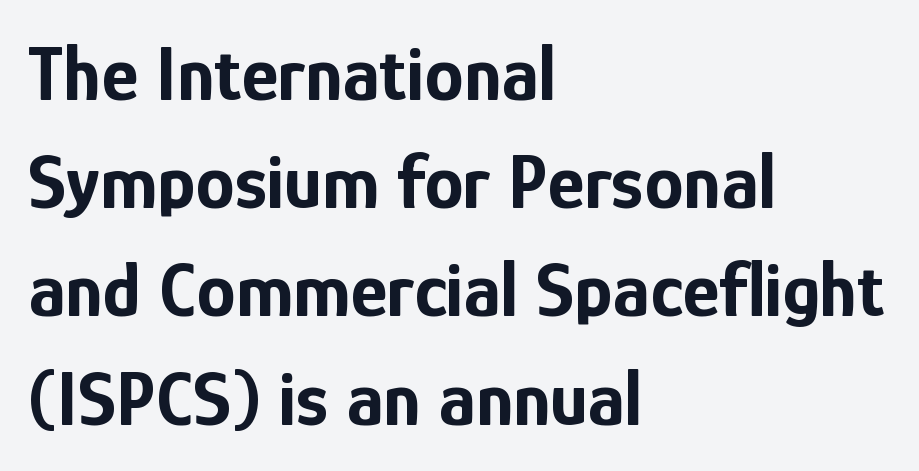
{"serif": "no", "italic": "no", "bold": "yes", "weight": "bold", "width": "condensed", "stroke_contrast": "low", "x_height": "medium", "monospaced": "no", "underline": "no", "align": "left", "line_spacing": "normal", "line_spacing_ratio": 1.37, "letter_spacing": "normal", "letter_spacing_em": 0.0, "glyph_px": 79}
